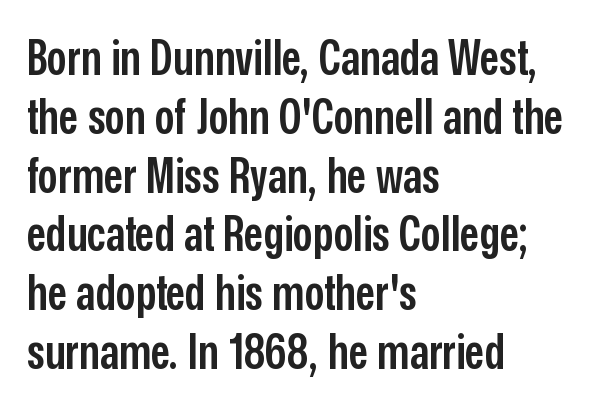
The image shows 49 px semibold, condensed sans-serif type, upright; set left-aligned, line spacing 1.2x, normal letter spacing, not underlined; low stroke contrast and a medium x-height.
